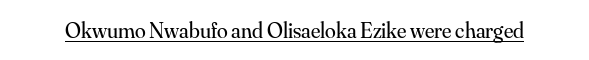
The image shows 22 px text type, upright; set normal letter spacing, underlined.
